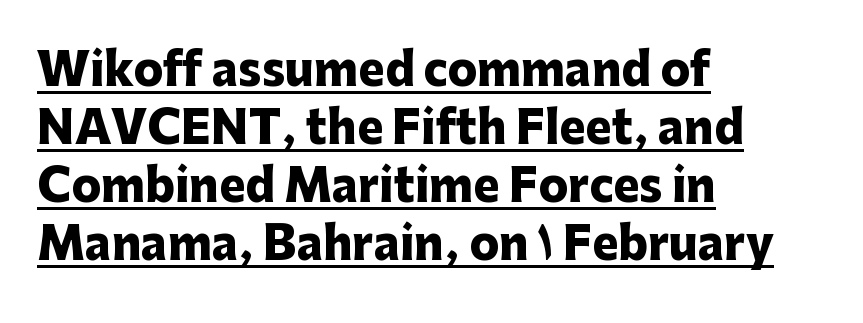
{"serif": "no", "italic": "no", "bold": "yes", "weight": "heavy", "width": "normal", "stroke_contrast": "low", "x_height": "medium", "monospaced": "no", "underline": "yes", "align": "left", "line_spacing": "normal", "line_spacing_ratio": 1.32, "letter_spacing": "normal", "letter_spacing_em": 0.0, "glyph_px": 44}
